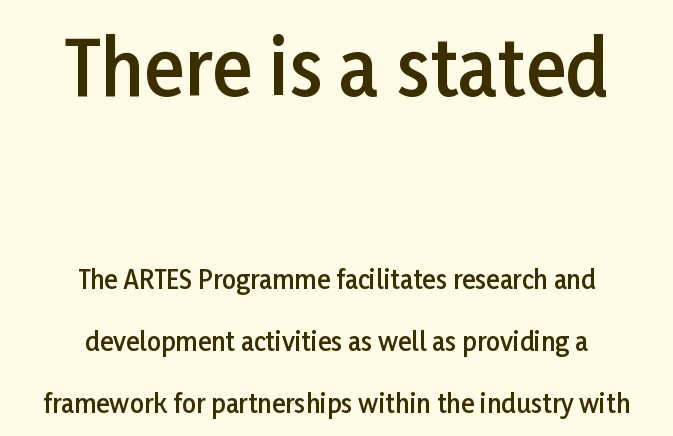
Q: Is the text bold? A: Semi-bold.
Q: Is the text italic (slanted)? A: No, it is upright.
Q: Is the typeface a serif or a sans-serif typeface? A: Sans-serif.
Q: Is the text underlined? A: No.
Q: How is the paragraph aligned? A: Centered.
Q: Is the spacing between letters normal or unusually wide? A: Normal.
Q: Is the spacing between lines tight, normal or loose? A: Loose.
Q: Which block of text is set in a larger size, the first (top) or the second (bottom)? A: The first (top) one.
Q: Width (condensed, normal, or wide)? A: Normal.
Q: Stroke contrast? A: Low.
Q: x-height? A: Medium.
Q: Monospaced? A: No.
